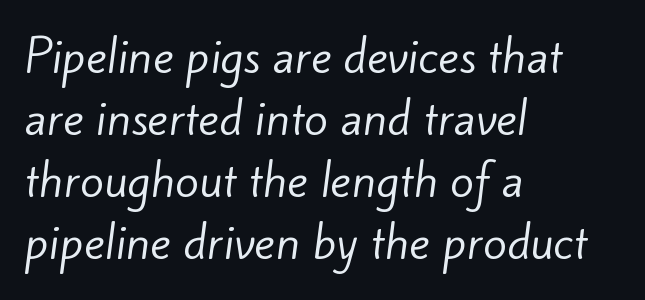
The image shows 44 px regular-weight sans-serif type; set left-aligned, normal line spacing (1.41x), normal letter spacing, not underlined; low stroke contrast and a small x-height.
